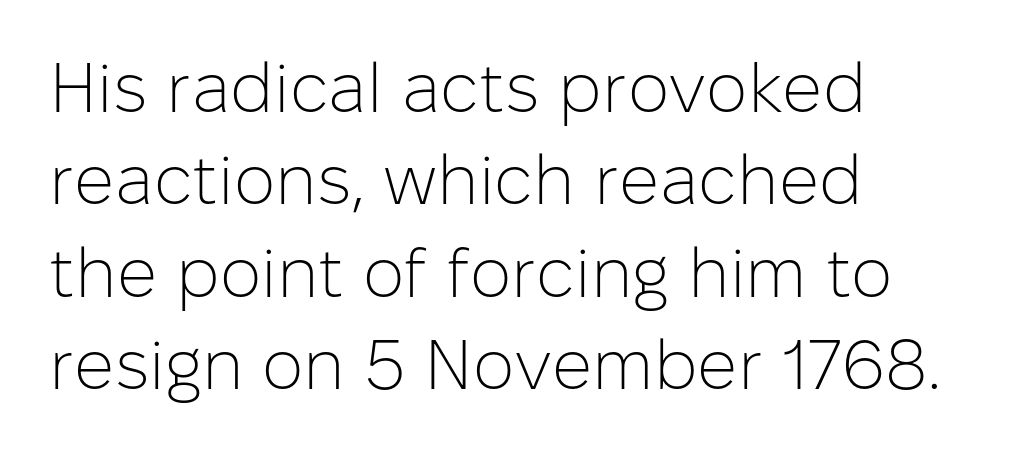
Q: Is the text bold? A: No.
Q: Is the text italic (slanted)? A: No, it is upright.
Q: Is the typeface a serif or a sans-serif typeface? A: Sans-serif.
Q: Is the text underlined? A: No.
Q: How is the paragraph aligned? A: Left-aligned.
Q: Is the spacing between letters normal or unusually wide? A: Normal.
Q: Is the spacing between lines tight, normal or loose? A: Normal.
Q: Width (condensed, normal, or wide)? A: Normal.
Q: Stroke contrast? A: Low.
Q: x-height? A: Medium.
Q: Monospaced? A: No.
